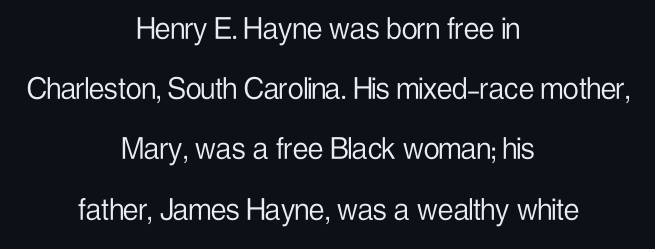
This reads as an unemphasized weight, regular at the heaviest. The glyphs in this specimen are sans serif. In terms of posture, this sample is upright. Layout note: lines centered. The string is rendered with underlining switched off.
